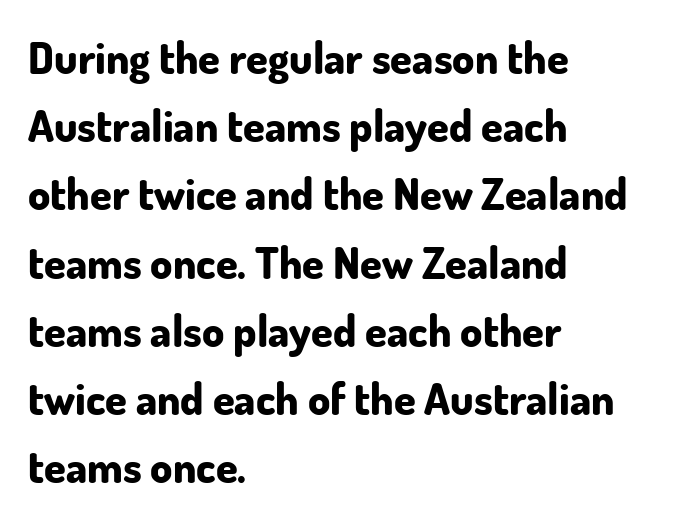
The image shows 44 px bold sans-serif type, upright; set left-aligned, normal line spacing (1.55x), normal letter spacing, not underlined; low stroke contrast and a small x-height.
